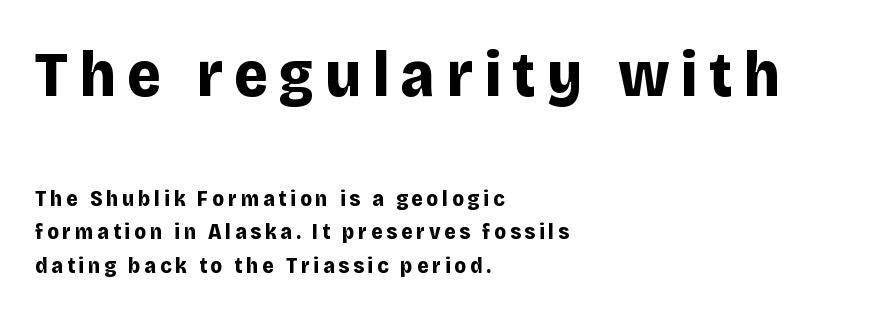
Q: Is the text bold? A: Yes.
Q: Is the text italic (slanted)? A: No, it is upright.
Q: Is the typeface a serif or a sans-serif typeface? A: Sans-serif.
Q: Is the text underlined? A: No.
Q: How is the paragraph aligned? A: Left-aligned.
Q: Is the spacing between lines tight, normal or loose? A: Normal.
Q: Which block of text is set in a larger size, the first (top) or the second (bottom)? A: The first (top) one.
Q: Width (condensed, normal, or wide)? A: Normal.
Q: Stroke contrast? A: Low.
Q: x-height? A: Large.
Q: Monospaced? A: No.
